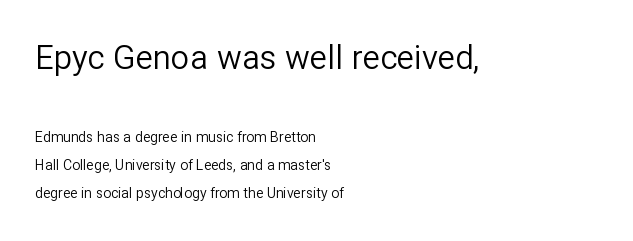
Observe the absence of serifs on each vertical stroke in this sample. Just letters on the line, the space beneath them empty. Italic: no, the glyphs are upright roman. Which chunk is bigger? The first one — the top block dwarfs the bottom. These lines are rendered in a variable-pitch font.
